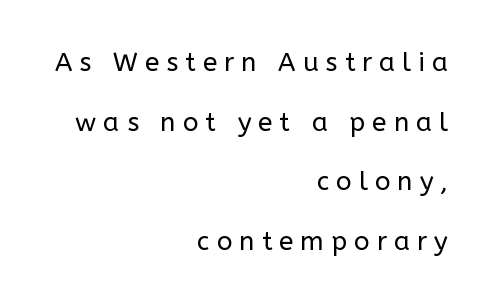
{"italic": "no", "bold": "no", "underline": "no", "align": "right", "line_spacing": "loose", "line_spacing_ratio": 2.29, "letter_spacing": "wide", "letter_spacing_em": 0.27, "glyph_px": 26}
